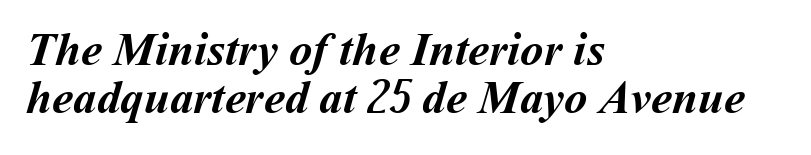
The image shows 47 px semibold type; set left-aligned, tight line spacing (1.03x), normal letter spacing, not underlined; medium stroke contrast and a medium x-height.
